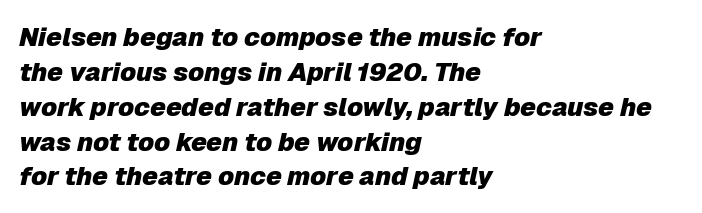
{"italic": "yes", "lean": "right", "slant_degrees": 12, "bold": "yes", "underline": "no", "align": "left", "line_spacing": "normal", "line_spacing_ratio": 1.34, "letter_spacing": "normal", "letter_spacing_em": 0.0, "glyph_px": 26}
